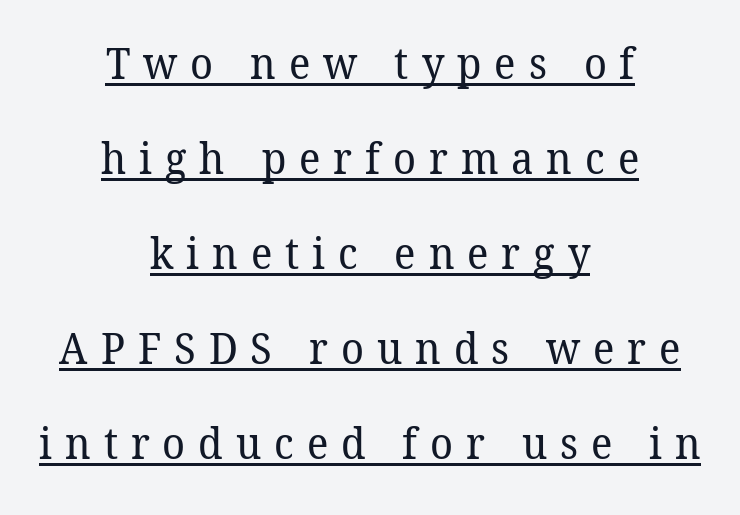
Here the glyphs are tracked loosely, breaking word shapes into spaced letters. Note the varied advance widths — an 'i' is clearly narrower than an 'm'. Which margin do the lines hug? Neither — every line sits in the middle. Letters have the restrained weight of plain body copy at most.
